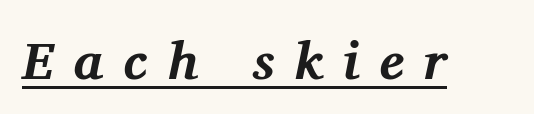
Q: Is the text bold? A: Yes.
Q: Is the text italic (slanted)? A: Yes, it leans right by about 11 degrees.
Q: Is the typeface a serif or a sans-serif typeface? A: Serif.
Q: Is the text underlined? A: Yes.
Q: Is the spacing between letters normal or unusually wide? A: Unusually wide.
Q: Width (condensed, normal, or wide)? A: Normal.
Q: Stroke contrast? A: Medium.
Q: x-height? A: Medium.
Q: Monospaced? A: No.
